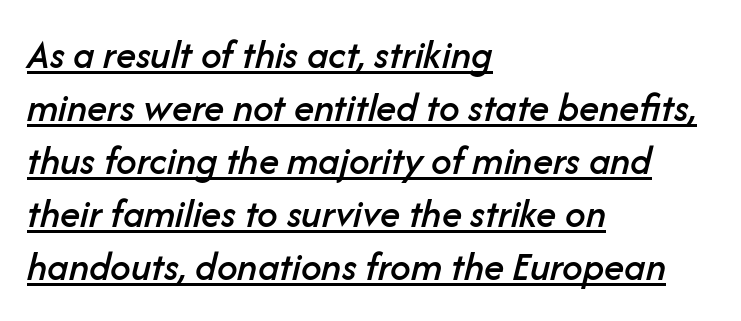
Underlined type. Where is the straight margin? On the left. Glyph-to-glyph distance matches everyday printed text. You can tell it's italic because the verticals aren't actually vertical.
